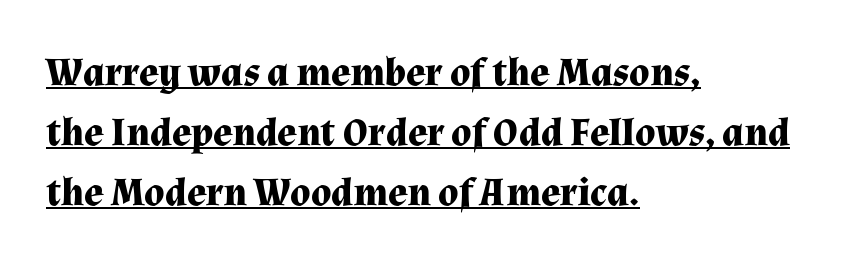
{"serif": "yes", "italic": "no", "bold": "yes", "weight": "bold", "width": "normal", "stroke_contrast": "medium", "x_height": "medium", "monospaced": "no", "underline": "yes", "align": "left", "line_spacing": "normal", "line_spacing_ratio": 1.5, "letter_spacing": "normal", "letter_spacing_em": 0.0, "glyph_px": 40}
